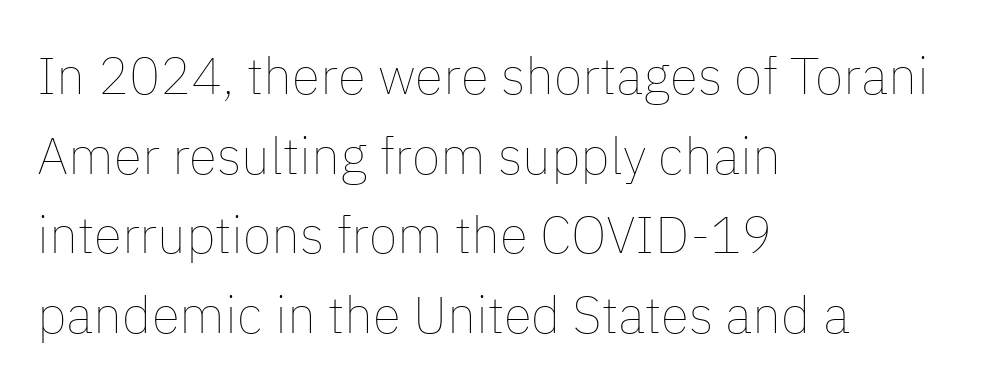
The image shows 52 px thin type, upright; set left-aligned, normal line spacing (1.53x), normal letter spacing, not underlined; low stroke contrast and a medium x-height.
